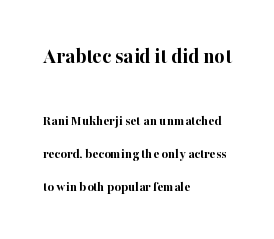
Q: Is the text bold? A: Yes.
Q: Is the text italic (slanted)? A: No, it is upright.
Q: Is the text underlined? A: No.
Q: How is the paragraph aligned? A: Left-aligned.
Q: Is the spacing between letters normal or unusually wide? A: Normal.
Q: Is the spacing between lines tight, normal or loose? A: Loose.
Q: Which block of text is set in a larger size, the first (top) or the second (bottom)? A: The first (top) one.
